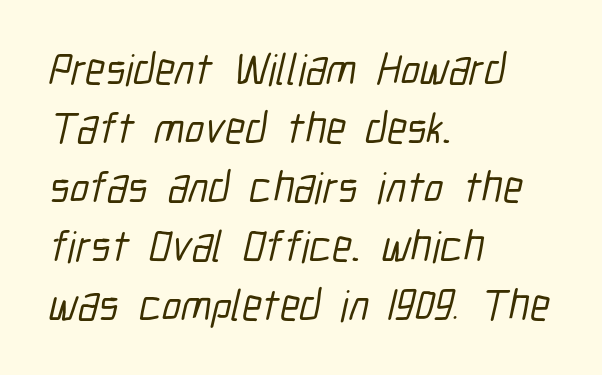
The letters advance in unequal steps, a hallmark of proportional type. Inter-character spacing is left at the font's built-in metrics. Horizontal bands of white between lines are of average thickness. A sans-serif font was chosen for this passage. The baseline area is clear. Horizontal alignment here is leftward, the default for most running prose.
